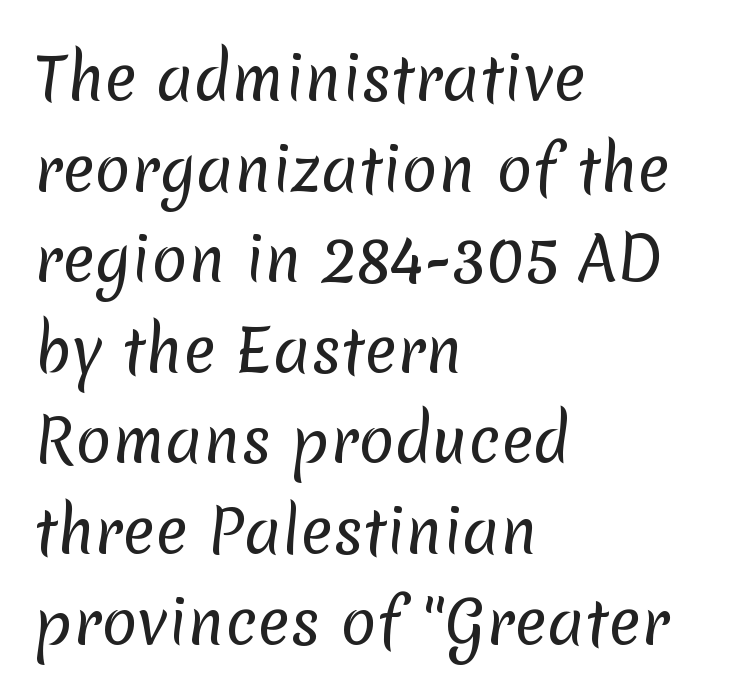
Rows of type keep a routine distance in the vertical direction. The rendering anchors every line to the left-hand side. Think of a printed novel: that variable character pitch is what you see here. Stroke terminals: plain, sans-serif. What stands out about the letter spacing? Nothing — it is the standard amount.
